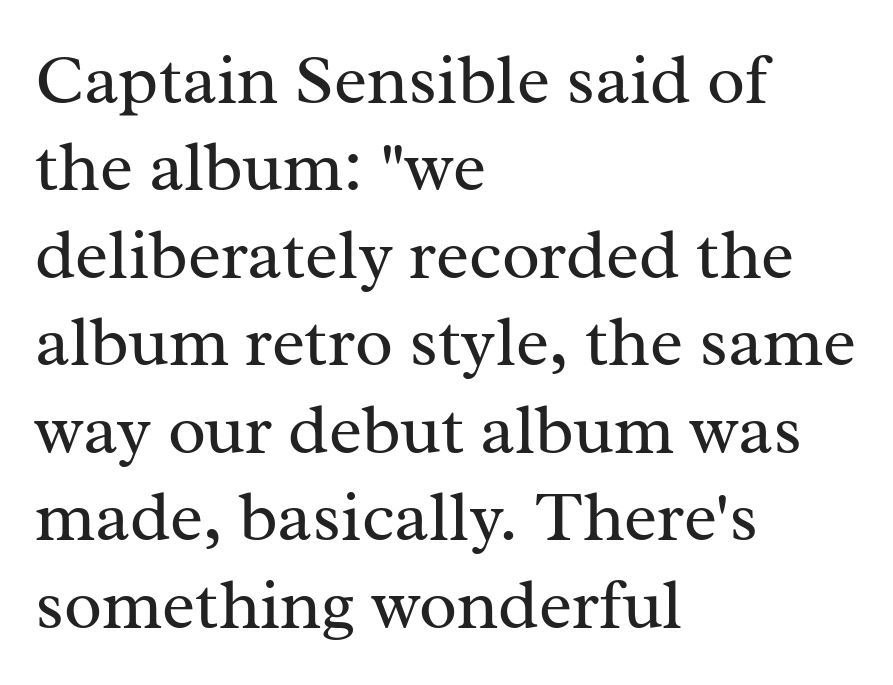
The image shows 70 px regular-weight serif type, upright; set left-aligned, normal line spacing (1.25x), normal letter spacing, not underlined; medium stroke contrast and a medium x-height.
